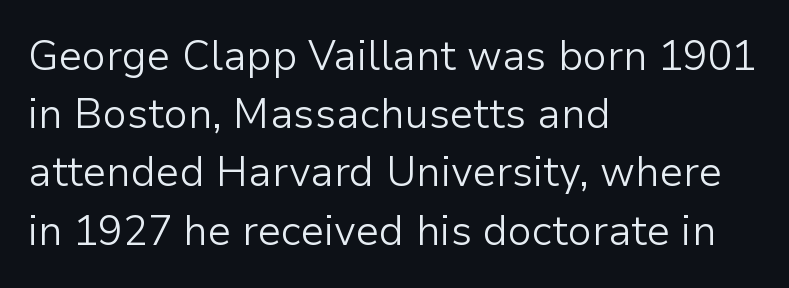
Q: Is the text bold? A: No.
Q: Is the text italic (slanted)? A: No, it is upright.
Q: Is the typeface a serif or a sans-serif typeface? A: Sans-serif.
Q: Is the text underlined? A: No.
Q: How is the paragraph aligned? A: Left-aligned.
Q: Is the spacing between letters normal or unusually wide? A: Normal.
Q: Is the spacing between lines tight, normal or loose? A: Normal.
Q: Width (condensed, normal, or wide)? A: Normal.
Q: Stroke contrast? A: Low.
Q: x-height? A: Medium.
Q: Monospaced? A: No.
